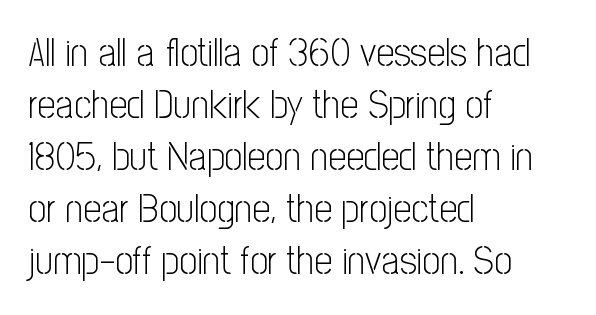
The image shows 40 px light, condensed sans-serif type, upright; set left-aligned, normal line spacing (1.3x), normal letter spacing, not underlined; low stroke contrast and a medium x-height.
